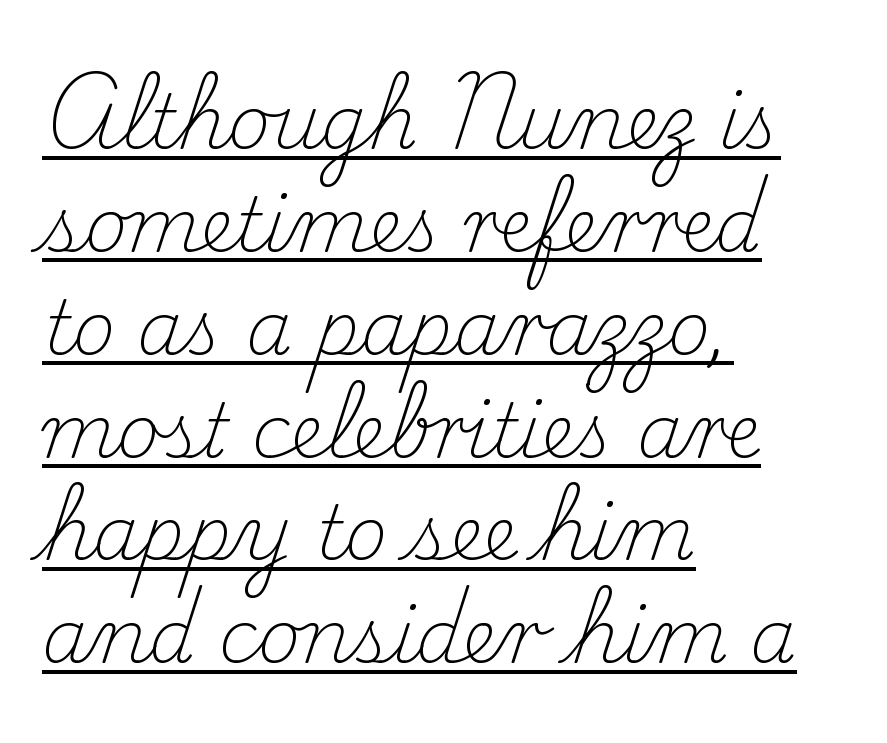
The letters advance in unequal steps, a hallmark of proportional type. Which margin do the lines hug? The left one — the right edge is uneven. No extra ink here — the face is not bold. Look at the tracking — it's just the regular setting, nothing added. A rule runs beneath these lines of type.
